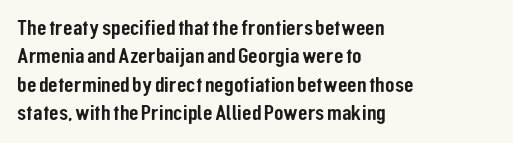
Q: Is the text italic (slanted)? A: No, it is upright.
Q: Is the text underlined? A: No.
Q: How is the paragraph aligned? A: Left-aligned.
Q: Is the spacing between letters normal or unusually wide? A: Normal.
Q: Is the spacing between lines tight, normal or loose? A: Normal.
